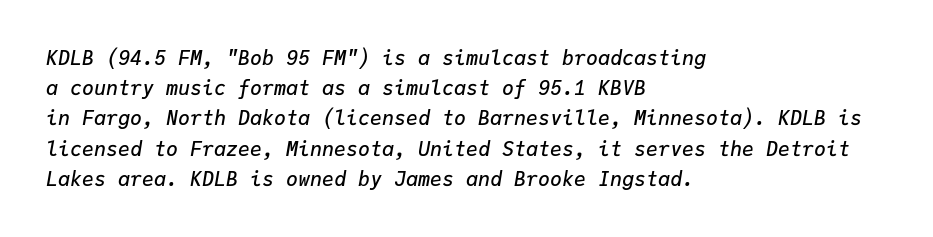
Q: Is the text bold? A: Semi-bold.
Q: Is the text italic (slanted)? A: Yes, it leans right by about 9 degrees.
Q: Is the text underlined? A: No.
Q: How is the paragraph aligned? A: Left-aligned.
Q: Is the spacing between letters normal or unusually wide? A: Normal.
Q: Is the spacing between lines tight, normal or loose? A: Normal.
